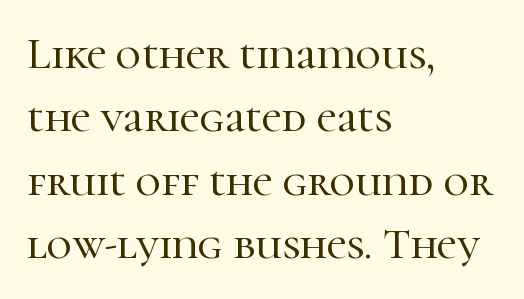
{"serif": "yes", "italic": "no", "width": "normal", "stroke_contrast": "high", "x_height": "medium", "monospaced": "no", "underline": "no", "align": "left", "line_spacing": "normal", "line_spacing_ratio": 1.44, "letter_spacing": "normal", "letter_spacing_em": 0.0, "glyph_px": 44}
